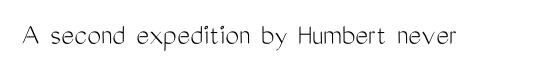
{"serif": "no", "italic": "no", "bold": "no", "weight": "light", "width": "condensed", "stroke_contrast": "medium", "x_height": "medium", "monospaced": "no", "underline": "no", "letter_spacing": "normal", "letter_spacing_em": 0.0, "glyph_px": 31}
